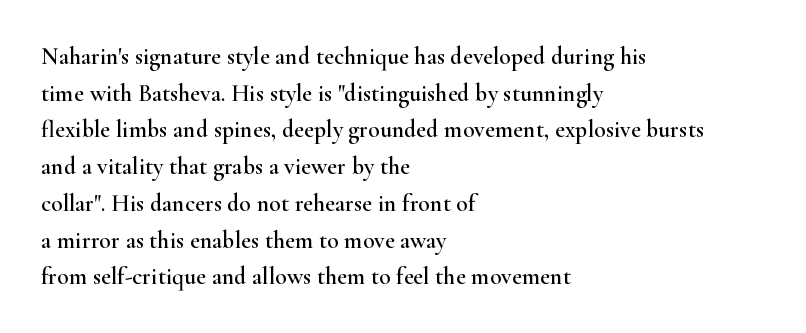
Q: Is the text italic (slanted)? A: No, it is upright.
Q: Is the text underlined? A: No.
Q: How is the paragraph aligned? A: Left-aligned.
Q: Is the spacing between letters normal or unusually wide? A: Normal.
Q: Is the spacing between lines tight, normal or loose? A: Normal.
